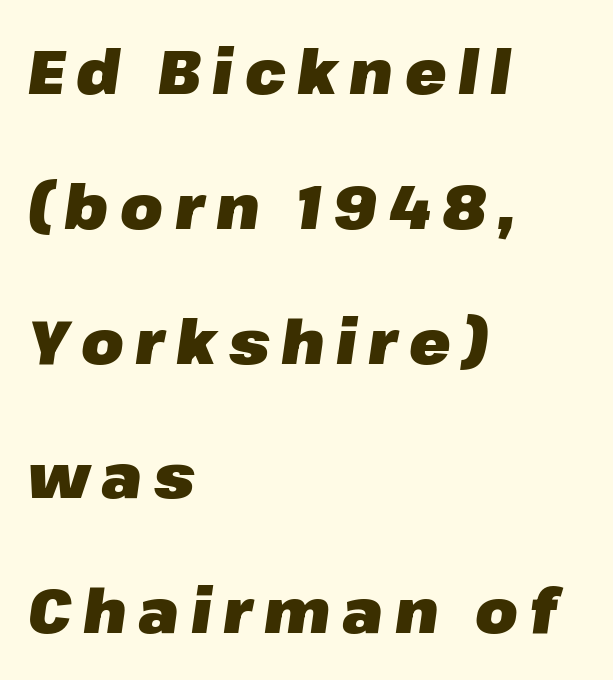
{"italic": "yes", "lean": "right", "slant_degrees": 8, "bold": "yes", "weight": "heavy", "width": "normal", "stroke_contrast": "low", "x_height": "medium", "monospaced": "no", "underline": "no", "align": "left", "line_spacing": "loose", "line_spacing_ratio": 2.21, "glyph_px": 61}
